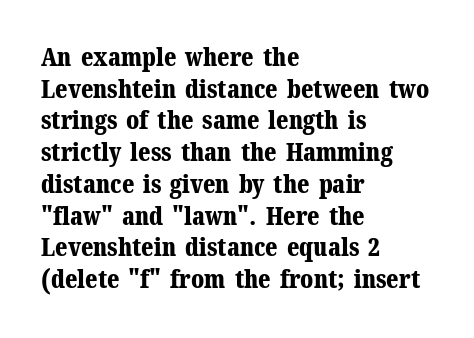
The image shows 25 px bold type, upright; set left-aligned, normal line spacing (1.27x), normal letter spacing, not underlined.
